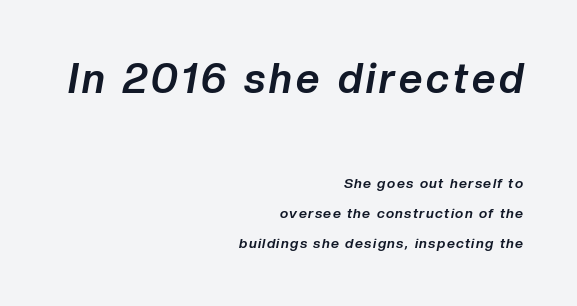
Q: Is the text bold? A: Yes.
Q: Is the text italic (slanted)? A: Yes, it leans right by about 10 degrees.
Q: Is the text underlined? A: No.
Q: How is the paragraph aligned? A: Right-aligned.
Q: Is the spacing between lines tight, normal or loose? A: Loose.
Q: Which block of text is set in a larger size, the first (top) or the second (bottom)? A: The first (top) one.
Q: Width (condensed, normal, or wide)? A: Normal.
Q: Stroke contrast? A: Low.
Q: x-height? A: Medium.
Q: Monospaced? A: No.
